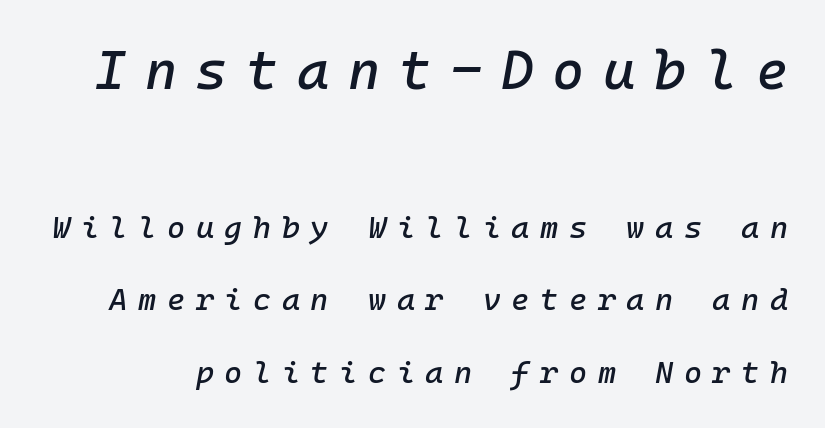
Do the characters align in a grid? Yes, the font is monospaced. Scale decreases going downward across the two blocks. Horizontal bands of white between lines are thick stripes. Students, note that the glyphs here are deliberately spaced far apart.
